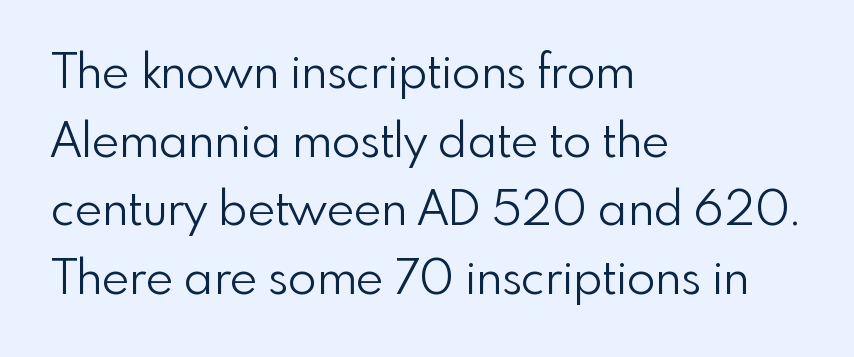
{"serif": "no", "italic": "no", "bold": "no", "weight": "light", "width": "normal", "stroke_contrast": "low", "x_height": "small", "monospaced": "no", "underline": "no", "align": "left", "line_spacing": "normal", "line_spacing_ratio": 1.46, "letter_spacing": "normal", "letter_spacing_em": 0.0, "glyph_px": 47}
